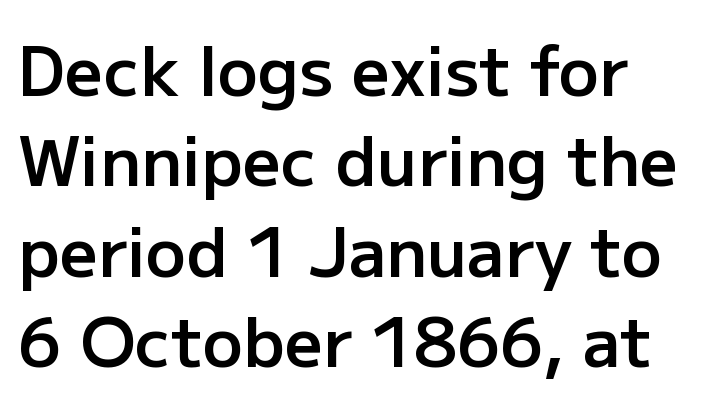
{"serif": "no", "italic": "no", "bold": "semi", "weight": "semibold", "width": "normal", "stroke_contrast": "low", "x_height": "medium", "monospaced": "no", "underline": "no", "align": "left", "line_spacing": "normal", "line_spacing_ratio": 1.35, "letter_spacing": "normal", "letter_spacing_em": 0.0, "glyph_px": 67}
